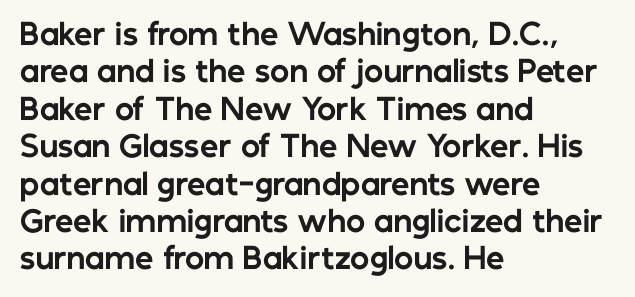
Q: Is the text bold? A: Yes.
Q: Is the text italic (slanted)? A: No, it is upright.
Q: Is the typeface a serif or a sans-serif typeface? A: Sans-serif.
Q: Is the text underlined? A: No.
Q: How is the paragraph aligned? A: Left-aligned.
Q: Is the spacing between letters normal or unusually wide? A: Normal.
Q: Is the spacing between lines tight, normal or loose? A: Normal.
Q: Width (condensed, normal, or wide)? A: Normal.
Q: Stroke contrast? A: Low.
Q: x-height? A: Medium.
Q: Monospaced? A: No.
